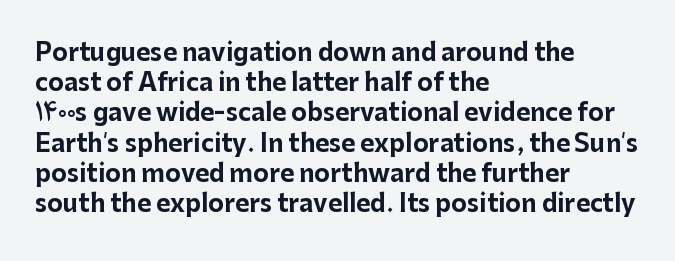
The ragged edge is on the right, which tells us the setting is flush left. The space beneath each line is pristine and unruled. This rendering leaves character spacing at its baseline value. The passage shown stacks its lines at a standard gap. Italic? Not at all — the glyphs are vertical. Emphasis by weight is at full strength: bold.
